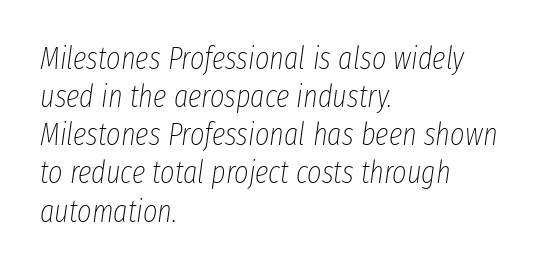
{"italic": "yes", "lean": "right", "slant_degrees": 8, "bold": "no", "weight": "thin", "width": "condensed", "stroke_contrast": "low", "x_height": "medium", "monospaced": "no", "underline": "no", "align": "left", "line_spacing_ratio": 1.23, "letter_spacing": "normal", "letter_spacing_em": 0.0, "glyph_px": 31}
